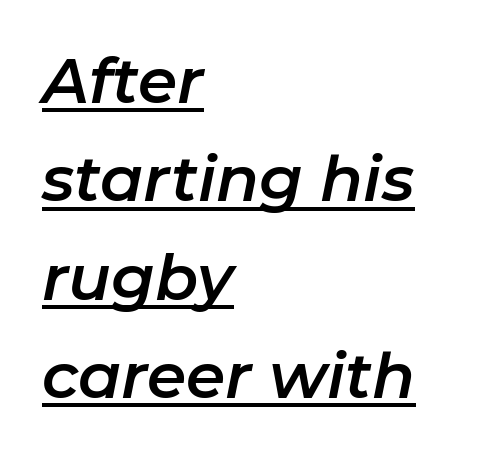
{"italic": "yes", "lean": "right", "slant_degrees": 11, "width": "normal", "stroke_contrast": "low", "x_height": "medium", "monospaced": "no", "underline": "yes", "align": "left", "line_spacing": "normal", "line_spacing_ratio": 1.56, "letter_spacing": "normal", "letter_spacing_em": 0.0, "glyph_px": 63}
